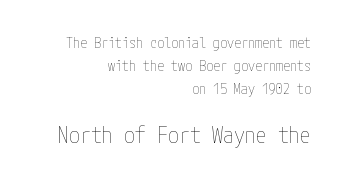
Alignment: flush right. Clear beneath every line of the passage. Quick note: not italic, upright. The rendering keeps characters at their native spacing. You get the small type first, then a jump to larger type. The vertical gap from one line to the next is medium.
